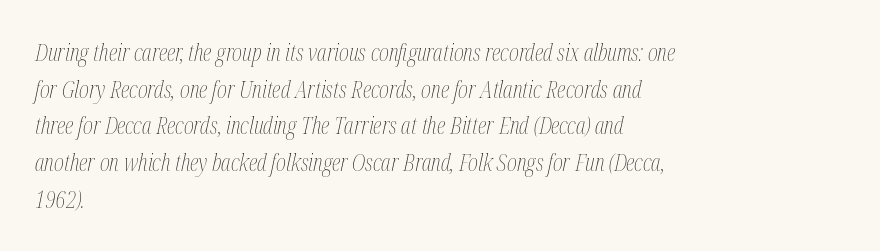
This is not heavy type; no bold has been used. Honestly, there is no underline to notice here at all. The glyphs look as if they've been sheared to an angle. The rag falls on the right side of this text block. Words appear dense and cohesive because spacing is normal. Leading matches the norm, producing a regular column.
